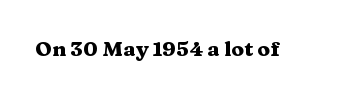
{"italic": "no", "bold": "yes", "underline": "no", "letter_spacing": "normal", "letter_spacing_em": 0.0, "glyph_px": 21}
